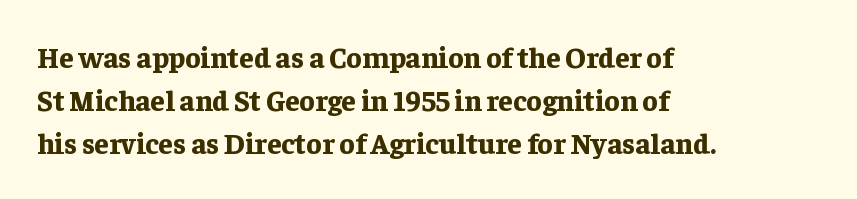
The image shows 29 px bold serif type, upright; set left-aligned, normal line spacing (1.49x), normal letter spacing, not underlined; low stroke contrast and a medium x-height.
